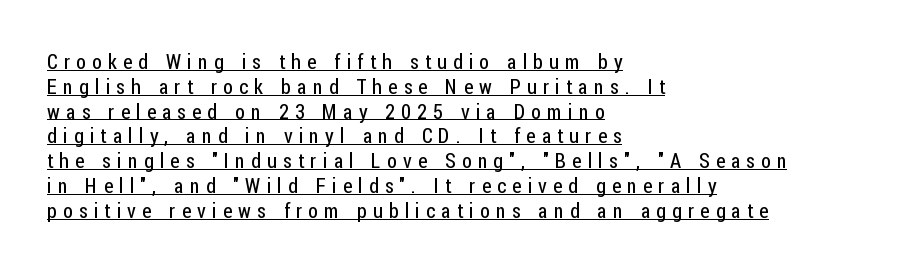
Weight: in the light-to-regular range. The paragraph has a hard left edge and a soft right edge. Caption: expanded tracking, letters set apart. Nope, not italic — everything's standing straight. Does a line run under the words? Yes, clearly.
